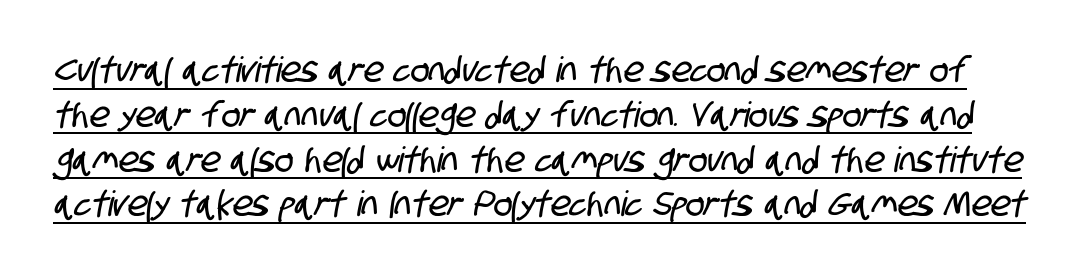
Q: Is the typeface a serif or a sans-serif typeface? A: Sans-serif.
Q: Is the text underlined? A: Yes.
Q: Is the spacing between letters normal or unusually wide? A: Normal.
Q: Is the spacing between lines tight, normal or loose? A: Normal.
Q: Width (condensed, normal, or wide)? A: Condensed.
Q: Stroke contrast? A: Low.
Q: x-height? A: Large.
Q: Monospaced? A: No.
